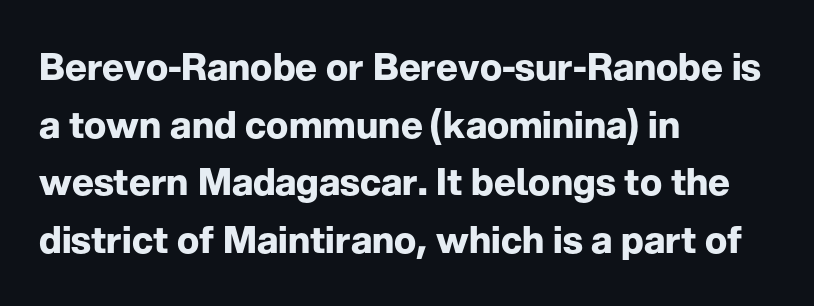
Horizontal alignment here is leftward, the default for most running prose. Posture: vertical. These lines are composed in type without serifs. A normal amount of white space separates one row of letters from the next. The tracking reads as untouched default to a designer's eye. Anything drawn beneath the words? Only blank space.
